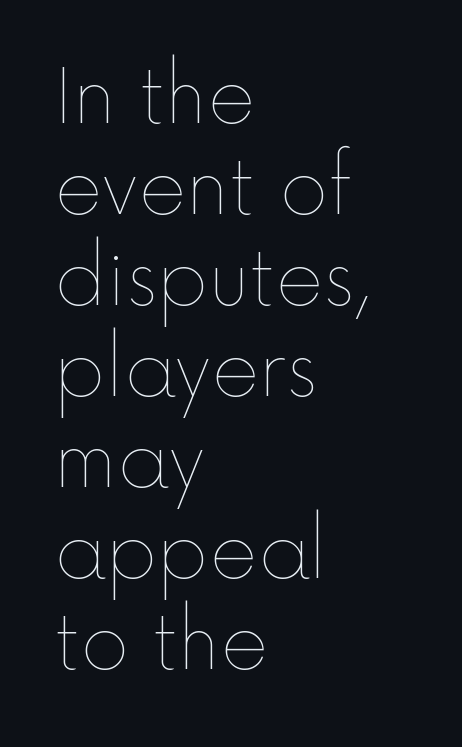
Q: Is the text bold? A: No.
Q: Is the text italic (slanted)? A: No, it is upright.
Q: Is the text underlined? A: No.
Q: How is the paragraph aligned? A: Left-aligned.
Q: Is the spacing between letters normal or unusually wide? A: Normal.
Q: Width (condensed, normal, or wide)? A: Normal.
Q: x-height? A: Medium.
Q: Monospaced? A: No.
